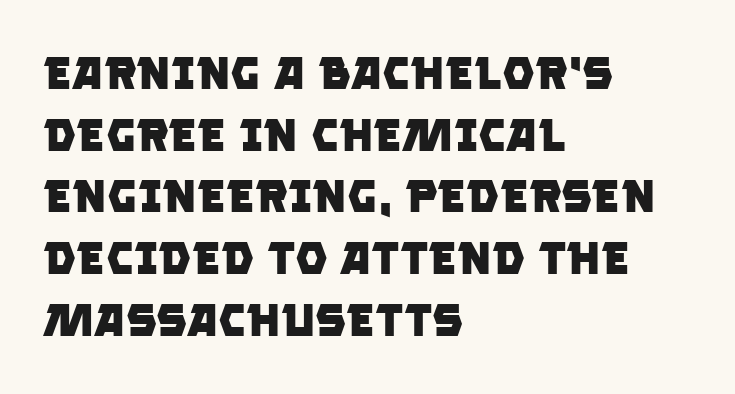
Q: Is the text bold? A: Yes.
Q: Is the typeface a serif or a sans-serif typeface? A: Sans-serif.
Q: Is the text underlined? A: No.
Q: How is the paragraph aligned? A: Left-aligned.
Q: Is the spacing between letters normal or unusually wide? A: Normal.
Q: Is the spacing between lines tight, normal or loose? A: Normal.
Q: Width (condensed, normal, or wide)? A: Normal.
Q: Stroke contrast? A: Low.
Q: x-height? A: Large.
Q: Monospaced? A: No.
